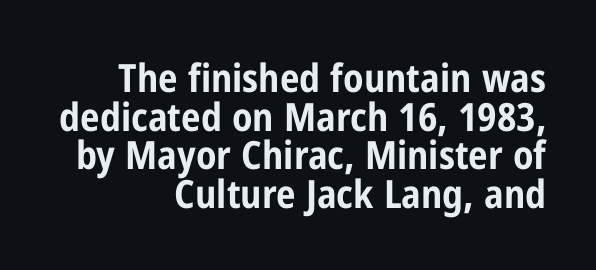
A typesetter would call this leading minimal, almost set solid. This sample has the flowing, uneven cadence of proportional lettering. Examine the stroke ends and you'll find no serifs. This is the regular roman posture of the typeface.
